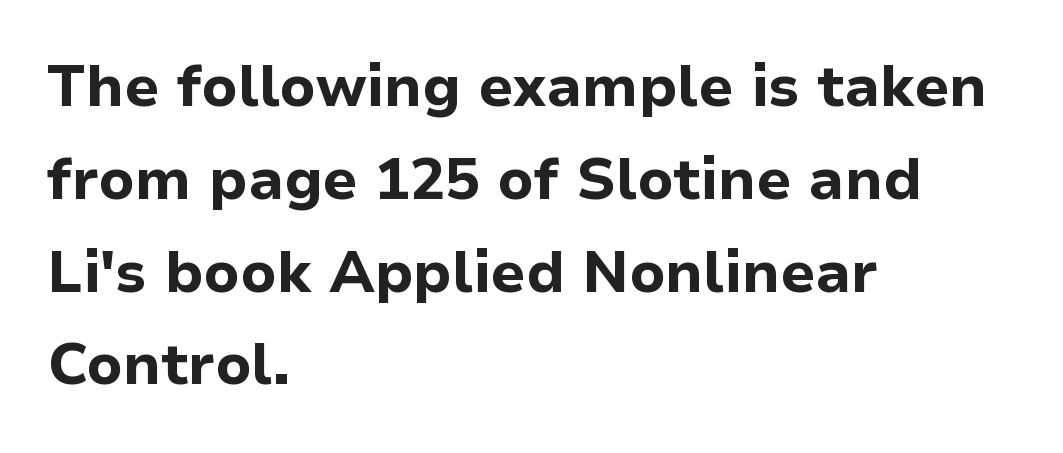
The lettering stays uniformly vertical, giving the passage a roman look. Pretty heavy lettering here — definitely bold. Look at the tracking — it's just the regular setting, nothing added. These lines sit exactly where default settings would place them. Varying glyph widths throughout — classic text-font behaviour. The type family on display is of the sans-serif kind.
